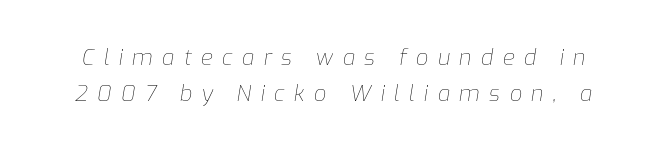
Students, note that the glyphs here are deliberately spaced far apart. The space between consecutive lines is moderate. Clear beneath every line of the passage. Italic: yes, the glyphs are oblique. The font sits on the lighter half of the weight spectrum, regular included.
